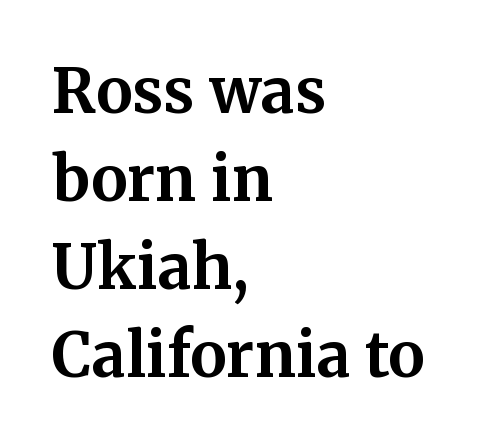
The passage shown is typed in a proportional face where columns would drift. Every stem runs plumb, perpendicular to the baseline. Does extra space separate the letters? No, they use regular spacing. Vertically, the passage feels balanced, rows spaced as you'd expect. Check under the words: just untouched page.
